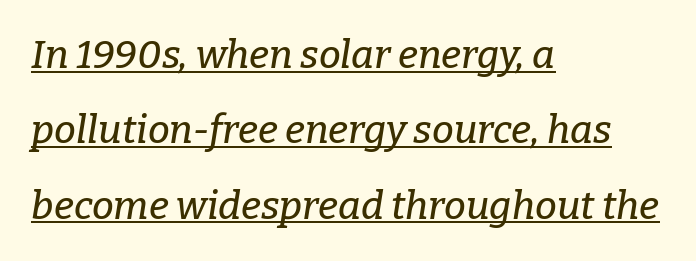
{"serif": "yes", "italic": "yes", "lean": "right", "slant_degrees": 9, "width": "normal", "stroke_contrast": "low", "x_height": "medium", "monospaced": "no", "underline": "yes", "align": "left", "line_spacing": "loose", "line_spacing_ratio": 1.93, "letter_spacing": "normal", "letter_spacing_em": 0.0, "glyph_px": 39}
